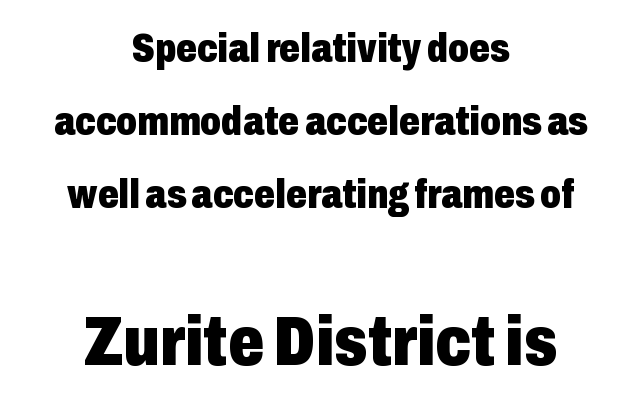
Q: Is the text bold? A: Yes.
Q: Is the text italic (slanted)? A: No, it is upright.
Q: Is the typeface a serif or a sans-serif typeface? A: Sans-serif.
Q: Is the text underlined? A: No.
Q: How is the paragraph aligned? A: Centered.
Q: Is the spacing between letters normal or unusually wide? A: Normal.
Q: Which block of text is set in a larger size, the first (top) or the second (bottom)? A: The second (bottom) one.
Q: Width (condensed, normal, or wide)? A: Condensed.
Q: Stroke contrast? A: Low.
Q: x-height? A: Medium.
Q: Monospaced? A: No.
